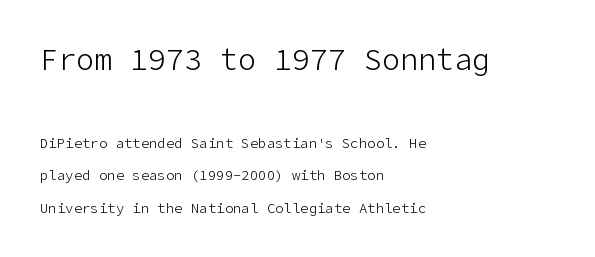
Any mark beneath the type? The region is blank. Stroke mass is kept to a normal reading level or below. Grotesque or geometric, the face here clearly has no serifs. Short and long lines alike share a common starting point at left. Default kerning and tracking; the words read as compact shapes. Quick note: interline space is abundant.
